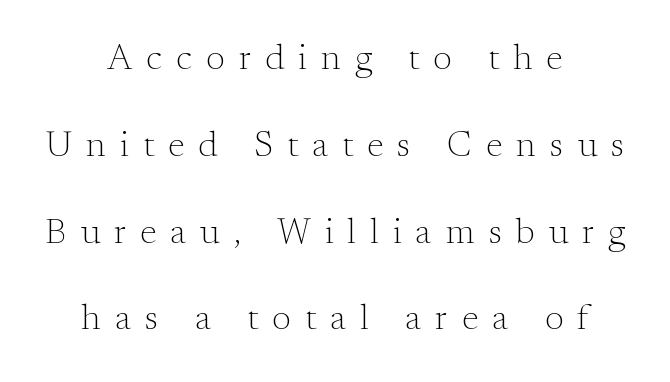
The image shows 36 px light serif type, upright; set centered, loose line spacing (2.41x), unusually wide letter spacing (+0.39 em), not underlined; medium stroke contrast and a small x-height.
